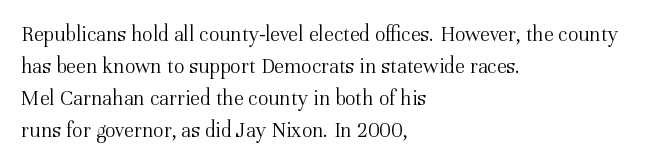
Weight: in the light-to-regular range. These lines keep a tight, regular rhythm from letter to letter. Any mark beneath the type? The region is blank. Left-aligned paragraph, ragged on the right. If you drew a line through each stem, it would be perfectly vertical. Honestly, the row spacing looks completely unremarkable.
